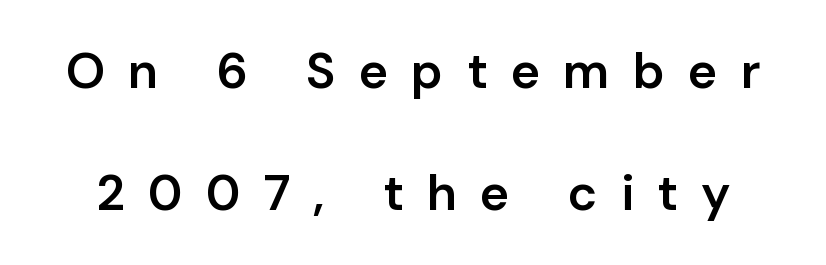
Q: Is the text bold? A: Semi-bold.
Q: Is the text italic (slanted)? A: No, it is upright.
Q: Is the typeface a serif or a sans-serif typeface? A: Sans-serif.
Q: Is the text underlined? A: No.
Q: Is the spacing between letters normal or unusually wide? A: Unusually wide.
Q: Is the spacing between lines tight, normal or loose? A: Loose.
Q: Width (condensed, normal, or wide)? A: Normal.
Q: Stroke contrast? A: Low.
Q: x-height? A: Medium.
Q: Monospaced? A: No.
